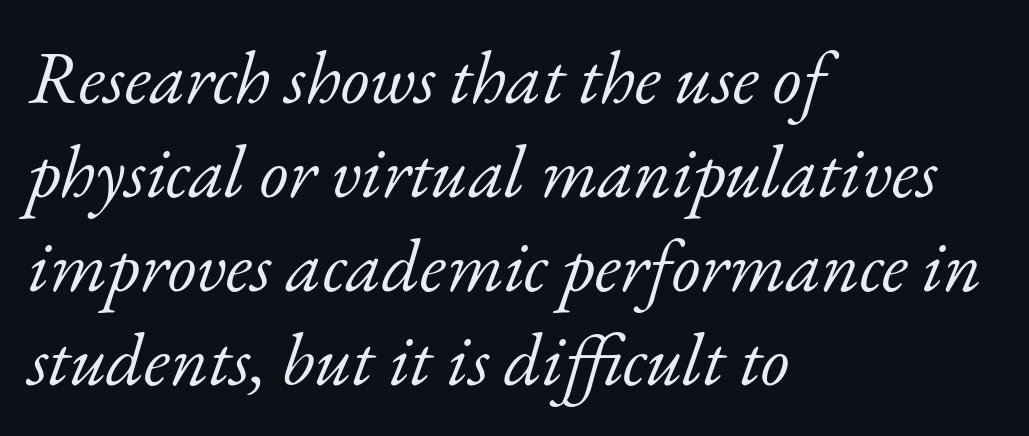
Q: Is the text bold? A: No.
Q: Is the text italic (slanted)? A: Yes, it leans right by about 17 degrees.
Q: Is the typeface a serif or a sans-serif typeface? A: Serif.
Q: Is the text underlined? A: No.
Q: How is the paragraph aligned? A: Left-aligned.
Q: Is the spacing between letters normal or unusually wide? A: Normal.
Q: Is the spacing between lines tight, normal or loose? A: Normal.
Q: Width (condensed, normal, or wide)? A: Normal.
Q: Stroke contrast? A: Low.
Q: x-height? A: Small.
Q: Monospaced? A: No.
